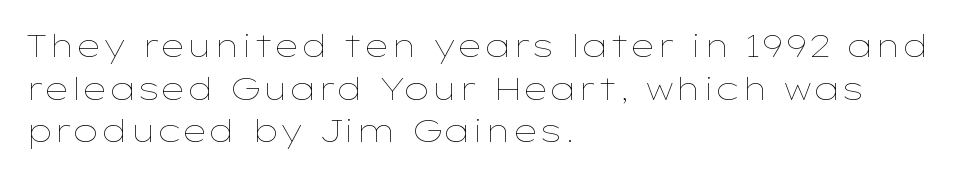
{"italic": "no", "bold": "no", "weight": "thin", "width": "wide", "stroke_contrast": "low", "x_height": "medium", "monospaced": "no", "underline": "no", "align": "left", "line_spacing": "normal", "line_spacing_ratio": 1.33, "letter_spacing": "normal", "letter_spacing_em": 0.0, "glyph_px": 32}
